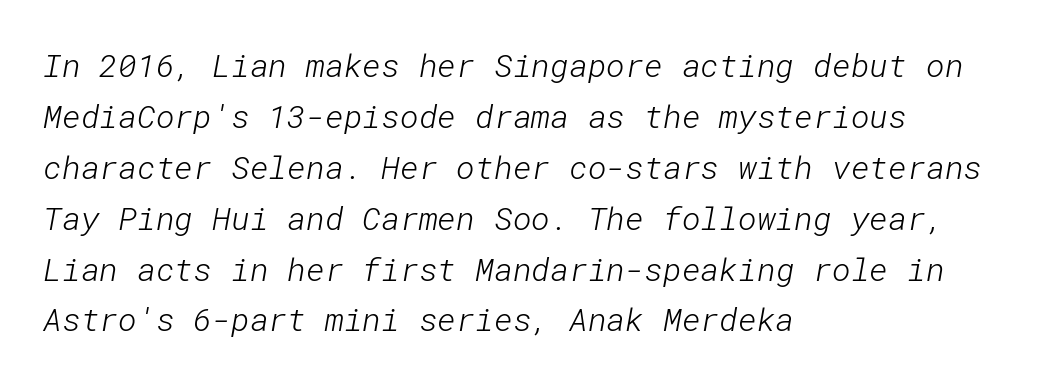
{"serif": "no", "bold": "no", "weight": "light", "width": "normal", "stroke_contrast": "low", "x_height": "medium", "underline": "no", "align": "left", "line_spacing": "normal", "line_spacing_ratio": 1.59, "letter_spacing": "normal", "letter_spacing_em": 0.0, "glyph_px": 32}
